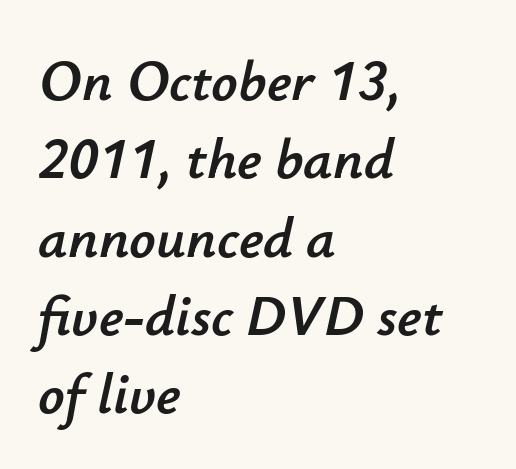
The image shows 58 px text type, italic (leaning right); set left-aligned, normal line spacing (1.35x), normal letter spacing, not underlined; low stroke contrast and a small x-height.
